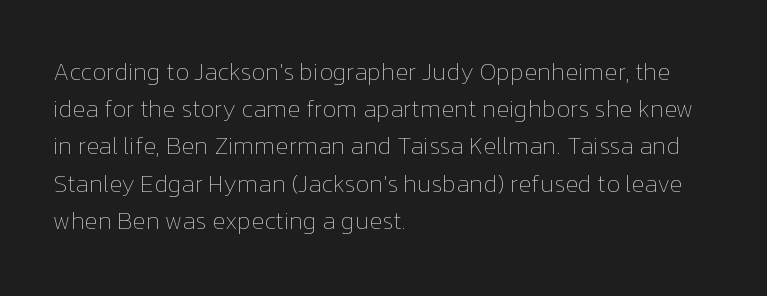
Ordinary non-slanted type is in use. This sample uses plain, unmodified letter spacing. Has an underline been added? It has not. The designer left line spacing at the default. The cut favours lightness, reaching ordinary text weight at its darkest. Layout note: lines flush left.
